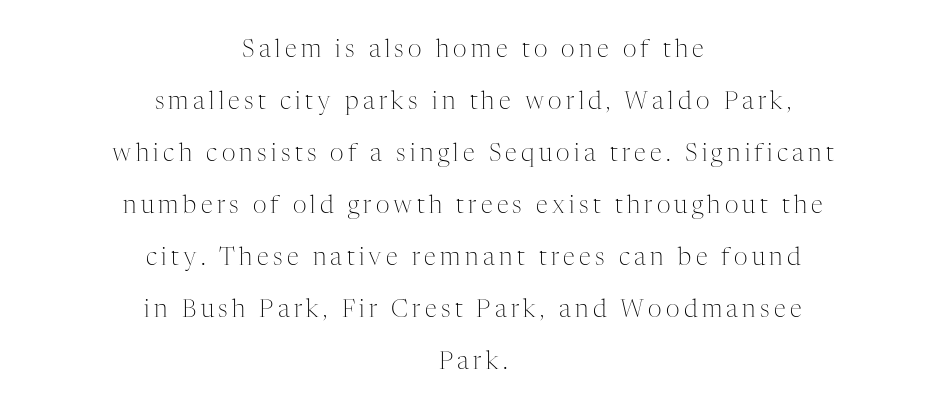
{"italic": "no", "bold": "no", "underline": "no", "align": "center", "line_spacing": "loose", "line_spacing_ratio": 2.17, "glyph_px": 24}
